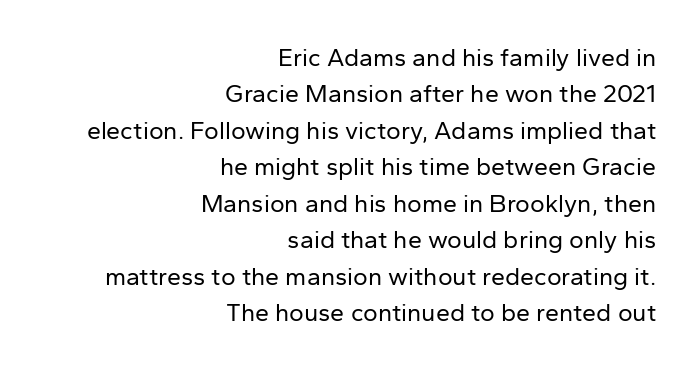
A bare baseline throughout the passage. A quiet, ordinary-to-light weight characterises the typeface. Layout note: lines flush right. The letters stand upright; this is a roman face. How would I describe the line gaps? Plain and ordinary. Default kerning and tracking; the words read as compact shapes.
